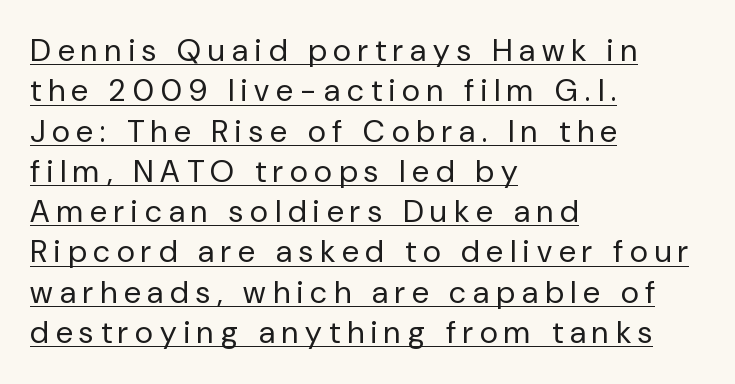
{"serif": "no", "italic": "no", "bold": "no", "weight": "regular", "width": "normal", "stroke_contrast": "low", "x_height": "medium", "monospaced": "no", "underline": "yes", "align": "left", "line_spacing": "normal", "line_spacing_ratio": 1.3, "letter_spacing": "wide", "letter_spacing_em": 0.23, "glyph_px": 31}
